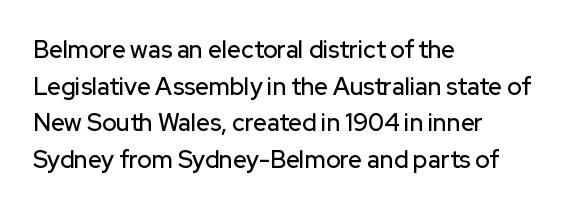
The image shows 24 px text type, upright; set left-aligned, normal line spacing (1.53x), normal letter spacing, not underlined.
